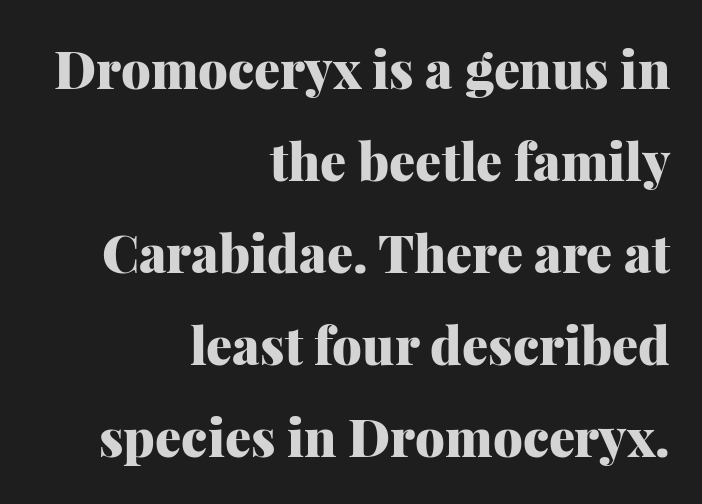
{"serif": "yes", "italic": "no", "bold": "yes", "weight": "heavy", "width": "normal", "stroke_contrast": "medium", "x_height": "medium", "monospaced": "no", "underline": "no", "align": "right", "line_spacing_ratio": 1.77, "letter_spacing": "normal", "letter_spacing_em": 0.0, "glyph_px": 52}
